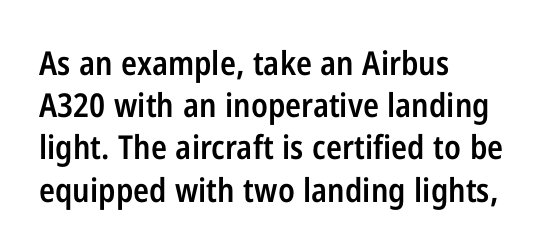
Students, observe: this is what conventionally led text looks like. The string is rendered with underlining switched off. Varying glyph widths throughout — classic text-font behaviour. The rag falls on the right side of this text block.
